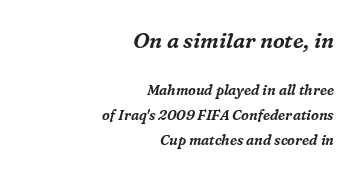
The image shows 21 px text type, italic (leaning right); set right-aligned, line spacing 1.78x, normal letter spacing, not underlined; the first (top) block is 1.5x larger.
